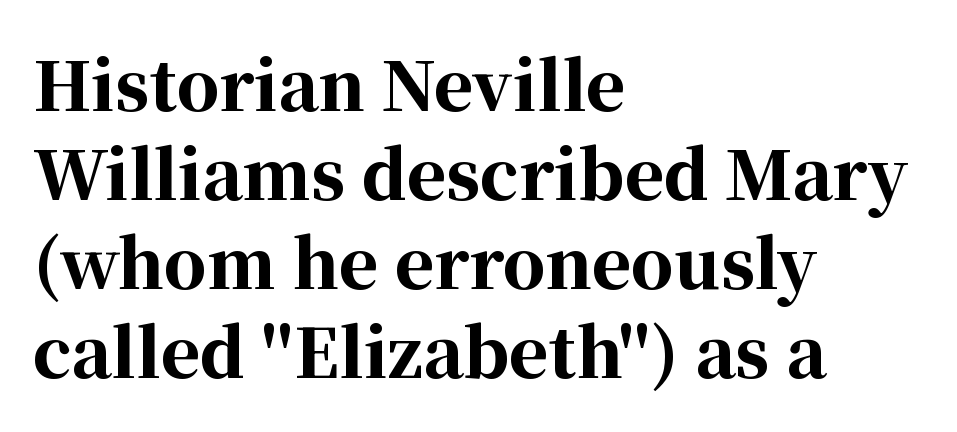
{"serif": "yes", "italic": "no", "bold": "yes", "weight": "bold", "width": "normal", "stroke_contrast": "high", "x_height": "medium", "monospaced": "no", "underline": "no", "align": "left", "line_spacing": "normal", "line_spacing_ratio": 1.33, "letter_spacing": "normal", "letter_spacing_em": 0.0, "glyph_px": 67}
